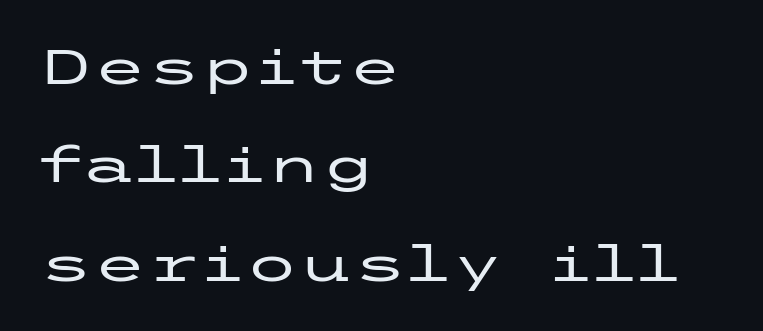
A classic flush-left, rag-right setting is used for this passage. This block would shrink considerably if given ordinary leading; it's expanded now. Decoration check: the copy has no underline. The type family on display is of the sans-serif kind.
